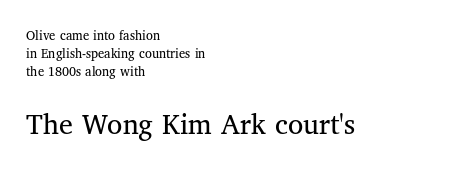
The image shows 31 px regular-weight serif type, upright; set left-aligned, normal line spacing (1.29x), normal letter spacing, not underlined; the second (bottom) block is 2.21x larger; medium stroke contrast and a medium x-height.
